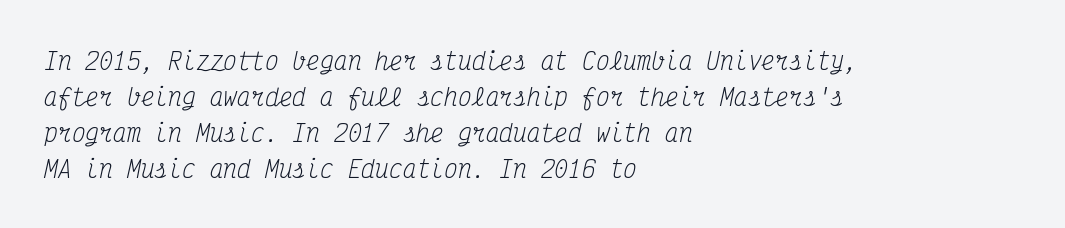
Q: Is the text bold? A: No.
Q: Is the text italic (slanted)? A: Yes, it leans right by about 12 degrees.
Q: Is the text underlined? A: No.
Q: How is the paragraph aligned? A: Left-aligned.
Q: Is the spacing between letters normal or unusually wide? A: Normal.
Q: Is the spacing between lines tight, normal or loose? A: Normal.
